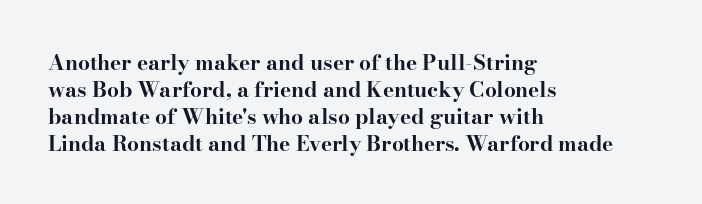
Q: Is the text bold? A: Yes.
Q: Is the text italic (slanted)? A: No, it is upright.
Q: Is the text underlined? A: No.
Q: How is the paragraph aligned? A: Left-aligned.
Q: Is the spacing between letters normal or unusually wide? A: Normal.
Q: Is the spacing between lines tight, normal or loose? A: Normal.
